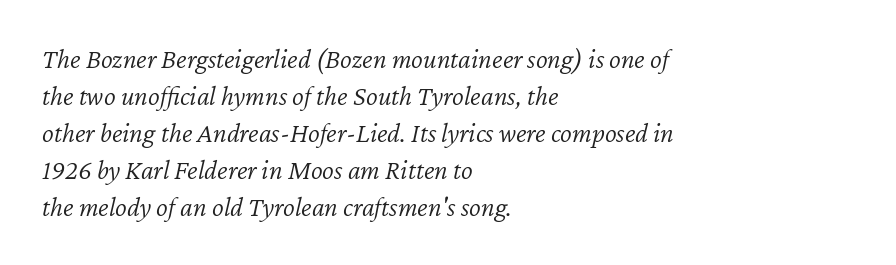
The image shows 28 px light type, italic (leaning right); set left-aligned, normal line spacing (1.32x), normal letter spacing, not underlined; low stroke contrast and a medium x-height.
